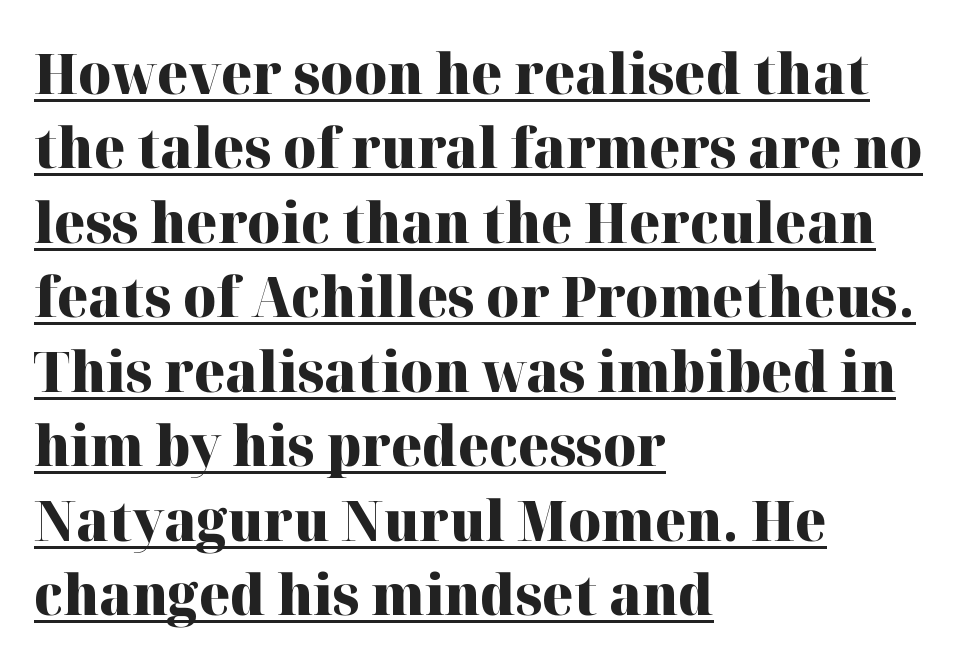
{"serif": "yes", "italic": "no", "bold": "yes", "weight": "heavy", "width": "normal", "stroke_contrast": "high", "x_height": "medium", "monospaced": "no", "underline": "yes", "align": "left", "line_spacing": "normal", "line_spacing_ratio": 1.33, "letter_spacing": "normal", "letter_spacing_em": 0.0, "glyph_px": 56}
